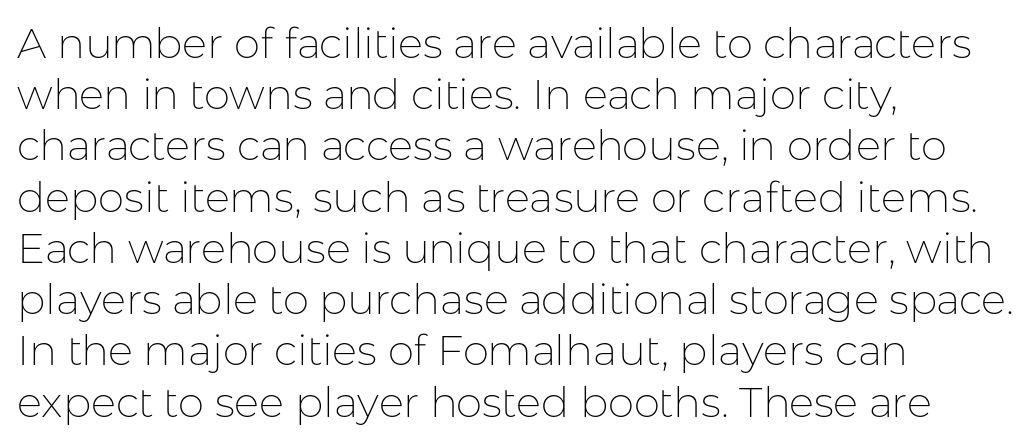
The face used here is proportionally spaced, like ordinary book or web type. Examine the stroke ends and you'll find no serifs. No chunkiness to these letters — they're not bold. The lines in this sample share a left origin and differ only in where they stop. Glyph-to-glyph distance matches everyday printed text.
